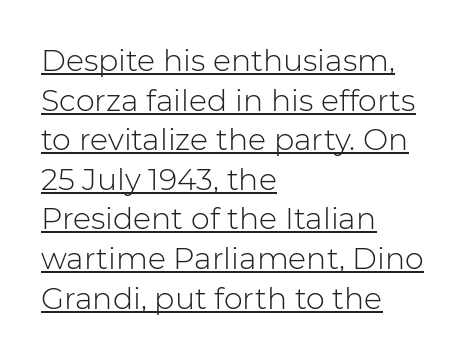
These lines sit exactly where default settings would place them. Is the block centered? No — it sits flush against the left margin. Has an underline been added? It has. Is this a fixed-width face? No — the glyphs have proportional, varying widths.
